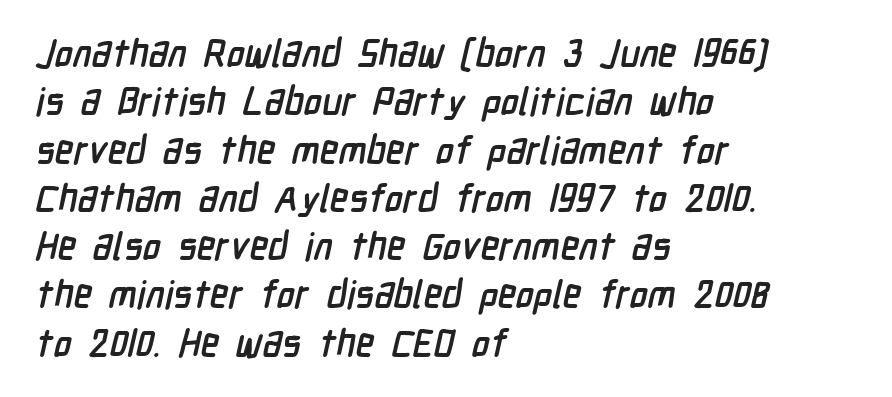
The image shows 38 px semibold, condensed sans-serif type; set left-aligned, normal line spacing (1.27x), normal letter spacing, not underlined; low stroke contrast and a medium x-height.
